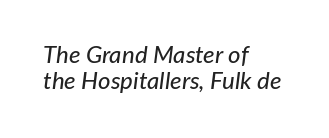
{"italic": "yes", "lean": "right", "slant_degrees": 7, "underline": "no", "align": "left", "line_spacing": "tight", "line_spacing_ratio": 1.09, "letter_spacing": "normal", "letter_spacing_em": 0.0, "glyph_px": 24}
